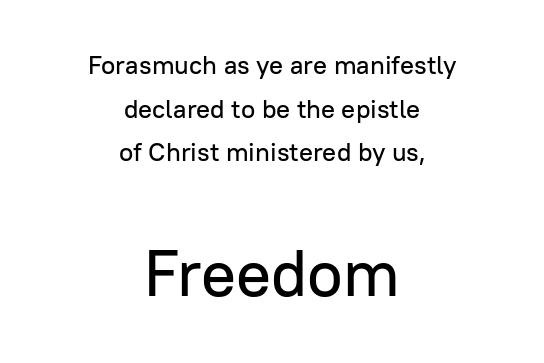
Here the second block reads like a headline and the first like body copy. Any mark beneath the type? The region is blank. Tracking value appears to be zero — textbook default spacing. The axis of the letterforms is exactly vertical. The whitespace from short lines is split evenly between both sides. The passage shown stacks its lines at a standard gap.
